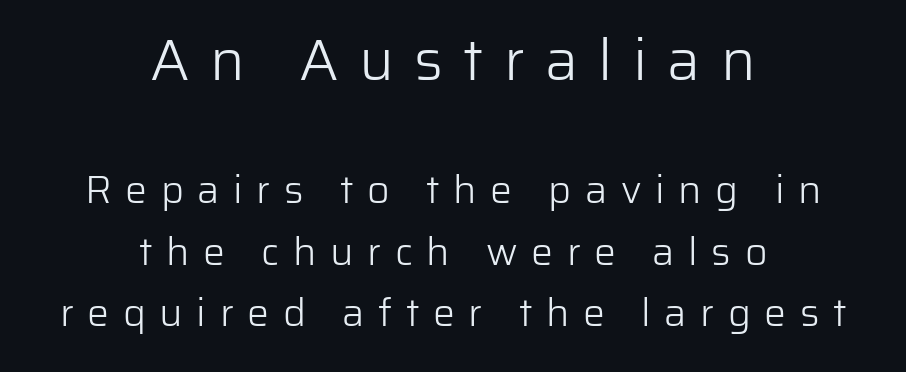
{"serif": "no", "italic": "no", "bold": "no", "weight": "light", "width": "normal", "stroke_contrast": "low", "x_height": "medium", "monospaced": "no", "underline": "no", "align": "center", "line_spacing": "normal", "line_spacing_ratio": 1.57, "letter_spacing": "wide", "letter_spacing_em": 0.35, "larger_block": "first", "size_ratio": 1.49, "glyph_px": 58}
